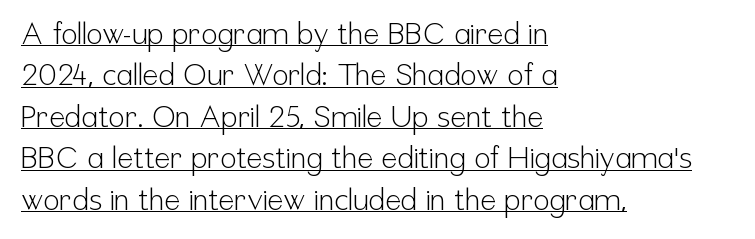
{"serif": "no", "italic": "no", "bold": "no", "weight": "light", "width": "condensed", "stroke_contrast": "low", "x_height": "medium", "monospaced": "no", "underline": "yes", "align": "left", "line_spacing": "normal", "line_spacing_ratio": 1.38, "letter_spacing": "normal", "letter_spacing_em": 0.0, "glyph_px": 30}
